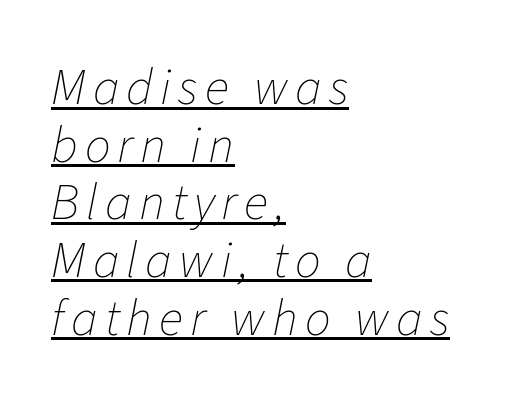
The image shows 51 px thin type, italic (leaning right); set left-aligned, tight line spacing (1.13x), underlined; low stroke contrast and a medium x-height.
